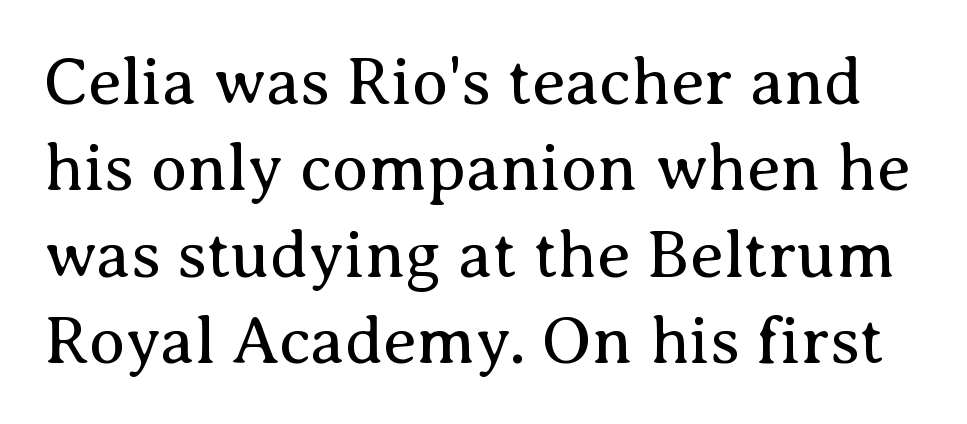
The image shows 67 px regular-weight serif type, upright; set normal line spacing (1.29x), normal letter spacing, not underlined; medium stroke contrast and a medium x-height.
